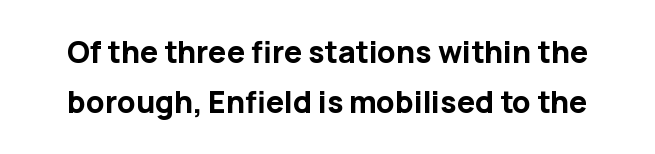
The image shows 30 px bold sans-serif type, upright; set normal line spacing (1.68x), normal letter spacing, not underlined; low stroke contrast and a medium x-height.
